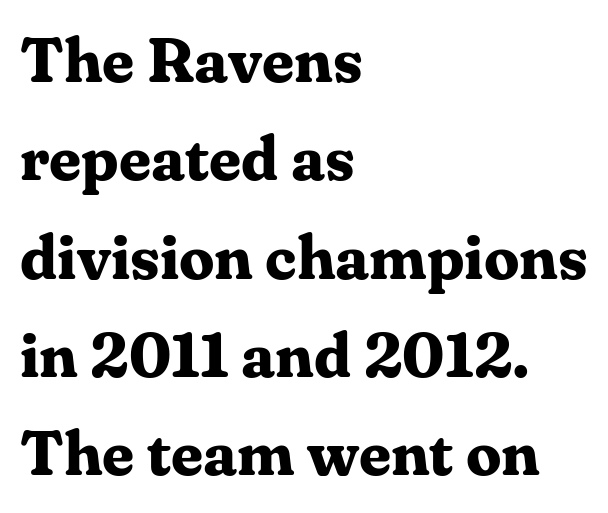
{"serif": "yes", "italic": "no", "bold": "yes", "weight": "bold", "width": "normal", "stroke_contrast": "medium", "x_height": "medium", "monospaced": "no", "underline": "no", "align": "left", "line_spacing": "normal", "line_spacing_ratio": 1.56, "letter_spacing": "normal", "letter_spacing_em": 0.0, "glyph_px": 63}
